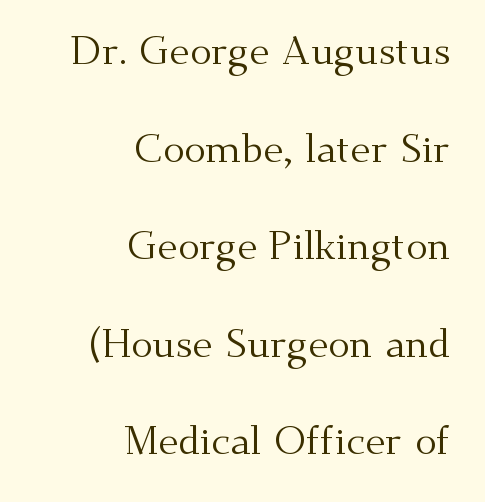
The type is set solid horizontally, with unmodified tracking. The rendering shows small feet on the letterforms — a serif design. Nobody drew a line under any word here. You can tell it's not italic because the verticals are truly vertical.
